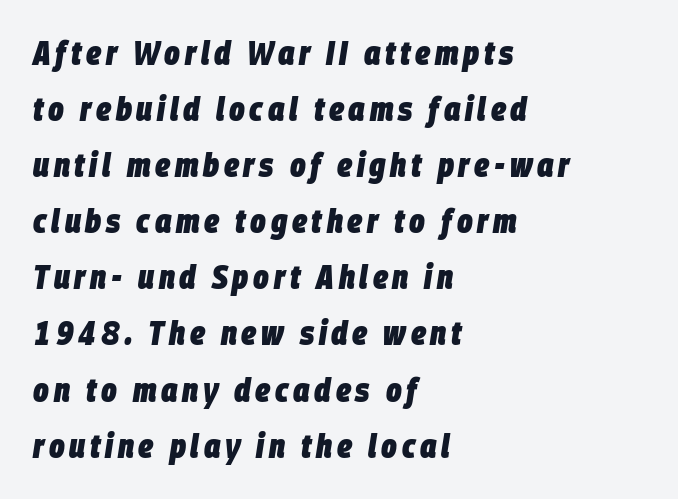
In CSS terms this would be text-align: left. A typesetter would call this leading conventional body-copy spacing. These lines carry a lot of weight — the face is fully bold. The letters advance in unequal steps, a hallmark of proportional type. Emphasis-style slanted type is in use.
